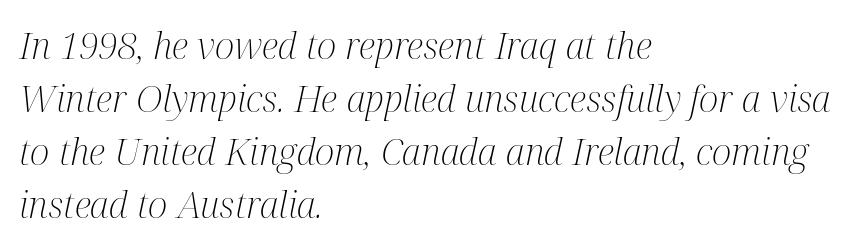
Words float on clear page, feet unadorned. Here the glyphs are tracked normally, forming tight word shapes. Each letter keeps its own natural width here, so spacing adapts to shape. The passage shown is typeset with a serif family. Stems here are at most as thick as an everyday book face. The paragraph has a hard left edge and a soft right edge.
